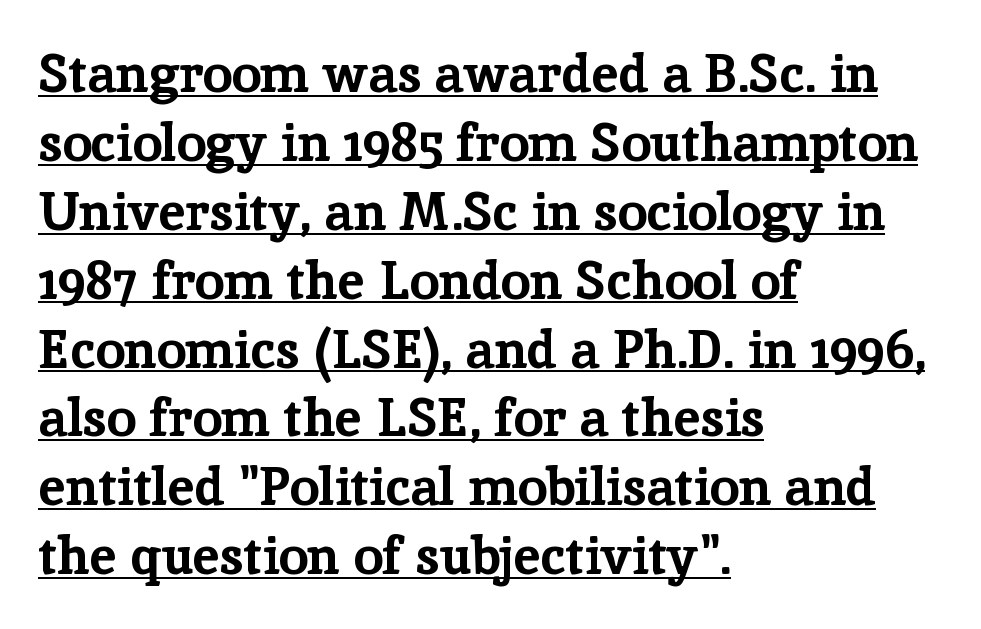
The image shows 53 px bold serif type, upright; set left-aligned, normal line spacing (1.3x), normal letter spacing, underlined; low stroke contrast and a medium x-height.
